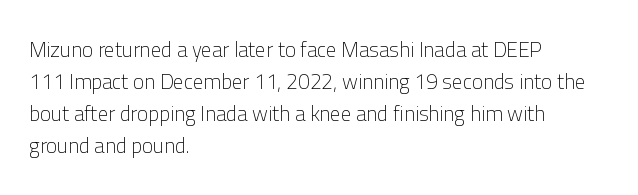
Q: Is the text bold? A: No.
Q: Is the text italic (slanted)? A: No, it is upright.
Q: Is the text underlined? A: No.
Q: How is the paragraph aligned? A: Left-aligned.
Q: Is the spacing between letters normal or unusually wide? A: Normal.
Q: Is the spacing between lines tight, normal or loose? A: Normal.
